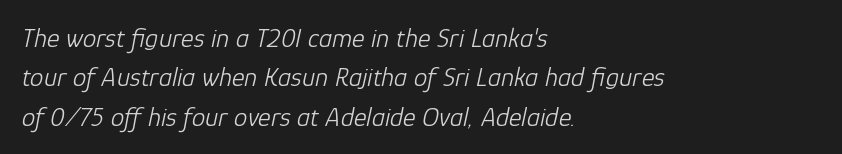
{"italic": "yes", "lean": "right", "slant_degrees": 12, "bold": "no", "underline": "no", "align": "left", "line_spacing": "normal", "line_spacing_ratio": 1.46, "letter_spacing": "normal", "letter_spacing_em": 0.0, "glyph_px": 27}
